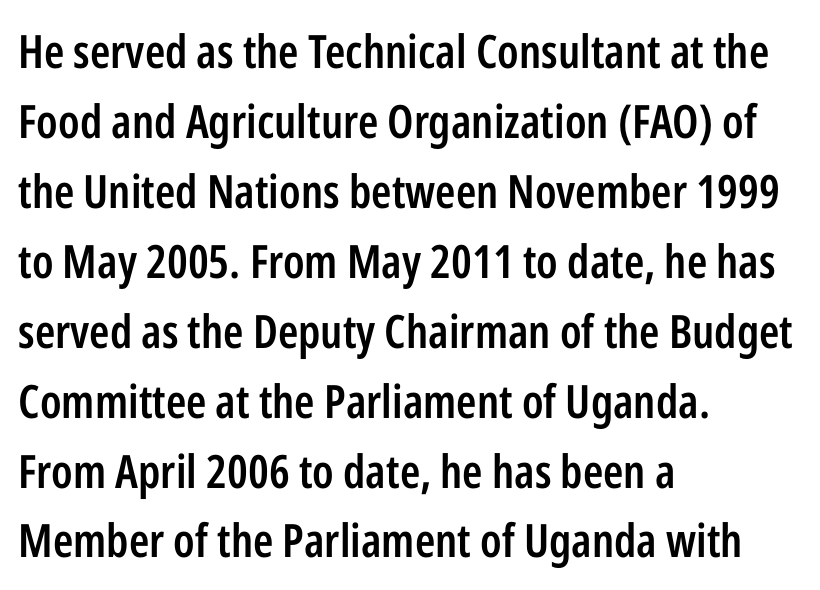
{"serif": "no", "italic": "no", "bold": "semi", "weight": "semibold", "width": "condensed", "stroke_contrast": "low", "x_height": "medium", "monospaced": "no", "underline": "no", "align": "left", "line_spacing": "normal", "line_spacing_ratio": 1.52, "letter_spacing": "normal", "letter_spacing_em": 0.0, "glyph_px": 46}
